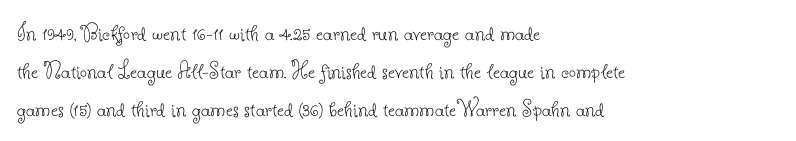
Q: Is the text bold? A: No.
Q: Is the text italic (slanted)? A: No, it is upright.
Q: Is the text underlined? A: No.
Q: How is the paragraph aligned? A: Left-aligned.
Q: Is the spacing between letters normal or unusually wide? A: Normal.
Q: Is the spacing between lines tight, normal or loose? A: Normal.
